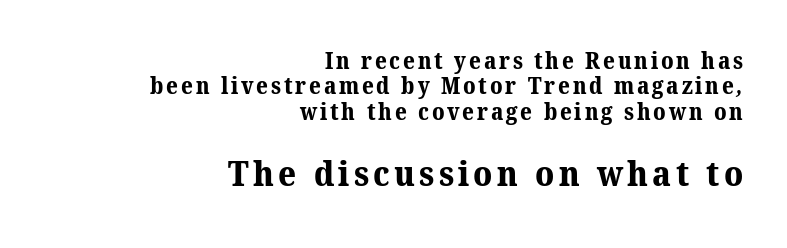
Q: Is the text bold? A: Yes.
Q: Is the typeface a serif or a sans-serif typeface? A: Serif.
Q: Is the text underlined? A: No.
Q: How is the paragraph aligned? A: Right-aligned.
Q: Is the spacing between lines tight, normal or loose? A: Tight.
Q: Which block of text is set in a larger size, the first (top) or the second (bottom)? A: The second (bottom) one.
Q: Width (condensed, normal, or wide)? A: Normal.
Q: Stroke contrast? A: Medium.
Q: x-height? A: Medium.
Q: Monospaced? A: No.
